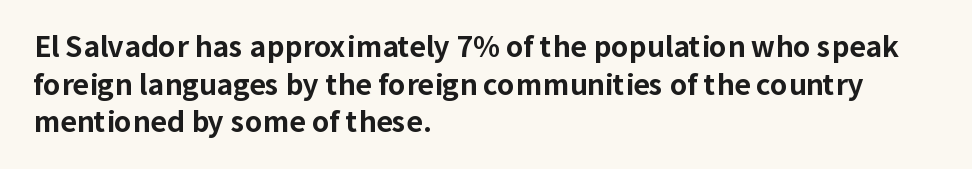
{"serif": "no", "italic": "no", "bold": "yes", "weight": "bold", "width": "normal", "stroke_contrast": "low", "x_height": "medium", "monospaced": "no", "underline": "no", "align": "left", "line_spacing": "normal", "line_spacing_ratio": 1.34, "letter_spacing": "normal", "letter_spacing_em": 0.0, "glyph_px": 28}
